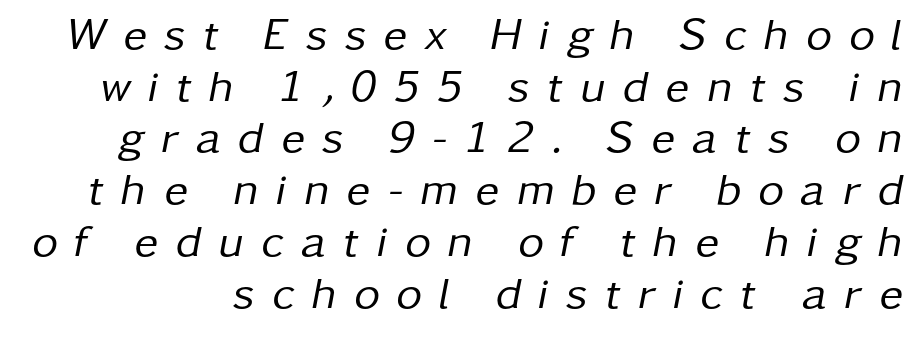
{"italic": "yes", "lean": "right", "slant_degrees": 11, "bold": "no", "weight": "regular", "width": "normal", "stroke_contrast": "low", "x_height": "medium", "monospaced": "no", "underline": "no", "line_spacing": "tight", "line_spacing_ratio": 1.15, "letter_spacing": "wide", "letter_spacing_em": 0.38, "glyph_px": 45}
